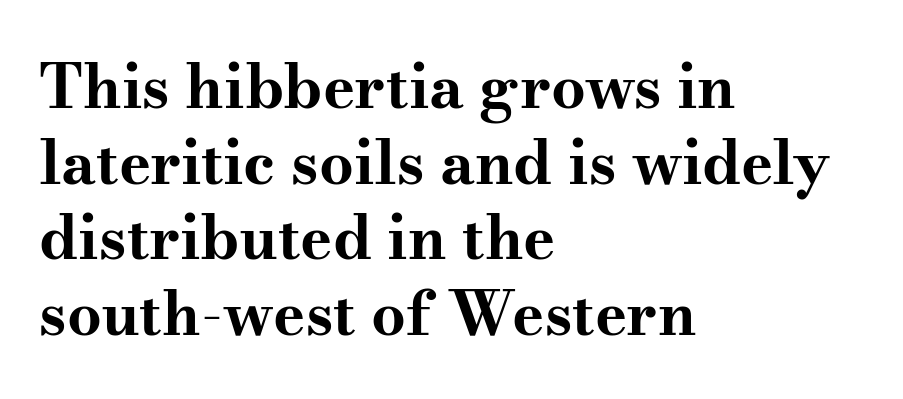
{"serif": "yes", "italic": "no", "bold": "yes", "weight": "bold", "width": "wide", "stroke_contrast": "medium", "x_height": "small", "monospaced": "no", "underline": "no", "align": "left", "line_spacing_ratio": 1.24, "letter_spacing": "normal", "letter_spacing_em": 0.0, "glyph_px": 61}
